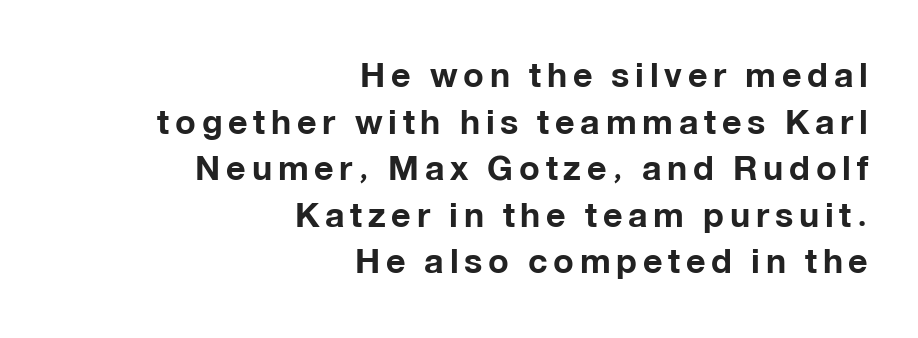
Q: Is the text bold? A: Yes.
Q: Is the text italic (slanted)? A: No, it is upright.
Q: Is the typeface a serif or a sans-serif typeface? A: Sans-serif.
Q: Is the text underlined? A: No.
Q: How is the paragraph aligned? A: Right-aligned.
Q: Is the spacing between lines tight, normal or loose? A: Normal.
Q: Width (condensed, normal, or wide)? A: Normal.
Q: Stroke contrast? A: Low.
Q: x-height? A: Medium.
Q: Monospaced? A: No.
